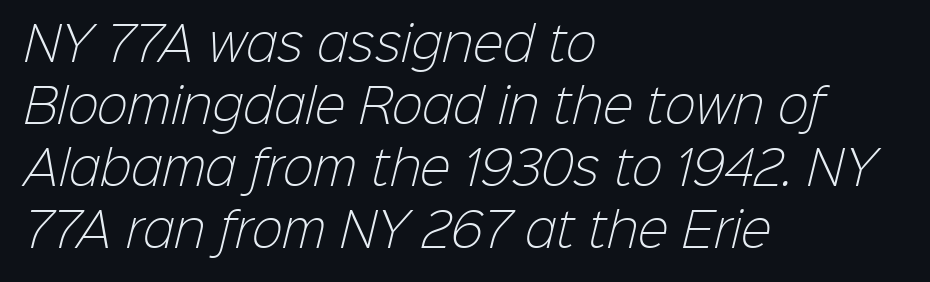
Spacing verdict: proportional, widths tailored to each character. This rendering leaves character spacing at its baseline value. Layout note: lines flush left. Regarding leading, the lines here are spaced in the standard way. Stroke terminals: plain, sans-serif.
